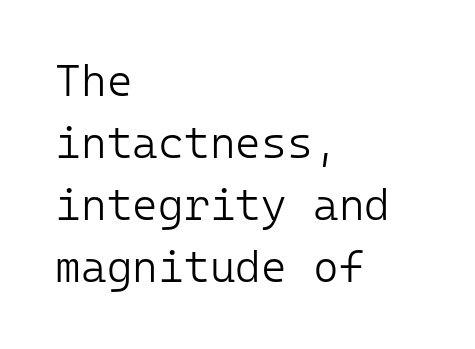
{"serif": "no", "italic": "no", "bold": "no", "weight": "light", "width": "normal", "stroke_contrast": "low", "x_height": "medium", "underline": "no", "align": "left", "line_spacing": "normal", "line_spacing_ratio": 1.41, "letter_spacing": "normal", "letter_spacing_em": 0.0, "glyph_px": 44}
